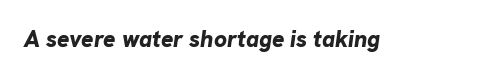
You'd pick this weight for a headline — it's a proper bold. This sample uses plain, unmodified letter spacing. The area under the type is left untouched. Style check: oblique.
